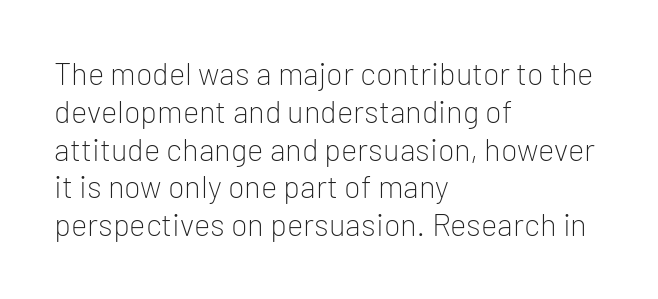
A quiet, ordinary-to-light weight characterises the typeface. The rendering shows plain stroke endings on the letterforms — a sans-serif design. No extra tracking has been applied to these lines. Letters rest on an invisible, unmarked baseline. The passage shown is typed in a proportional face where columns would drift. The lettering holds an erect, upright posture throughout.
